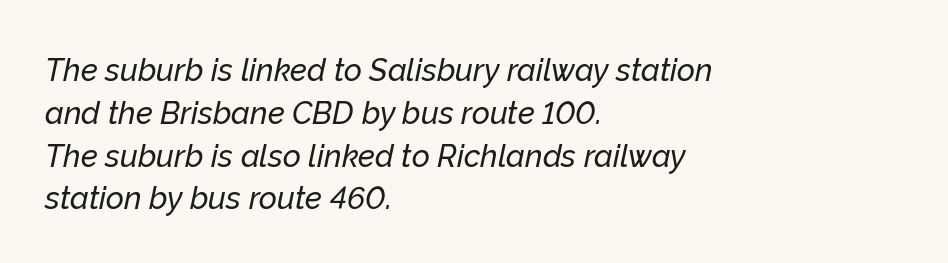
The image shows 31 px text type, italic (leaning right); set left-aligned, normal line spacing (1.38x), normal letter spacing, not underlined; low stroke contrast and a medium x-height.
